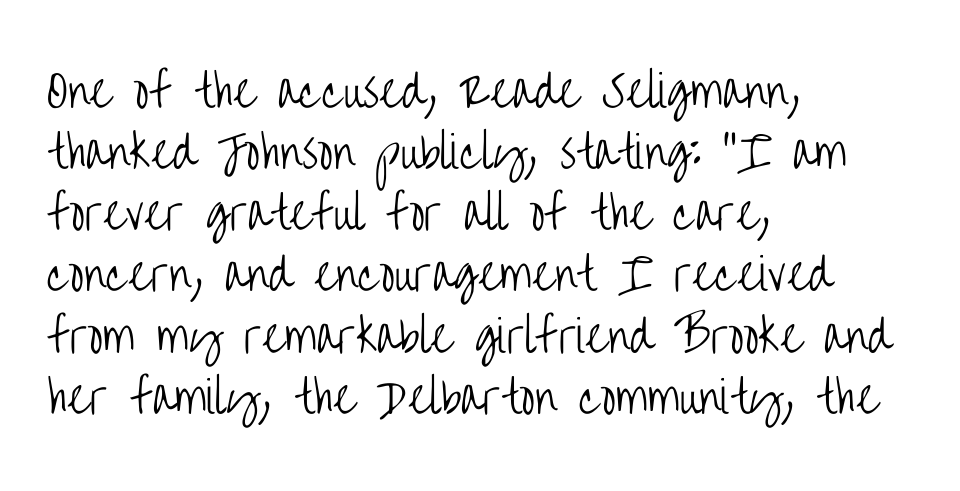
{"serif": "no", "italic": "no", "bold": "no", "weight": "light", "width": "condensed", "stroke_contrast": "low", "x_height": "large", "monospaced": "no", "underline": "no", "align": "left", "line_spacing": "normal", "line_spacing_ratio": 1.39, "letter_spacing": "normal", "letter_spacing_em": 0.0, "glyph_px": 44}
